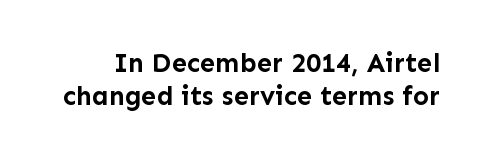
Q: Is the text bold? A: Yes.
Q: Is the text italic (slanted)? A: No, it is upright.
Q: Is the text underlined? A: No.
Q: Is the spacing between letters normal or unusually wide? A: Normal.
